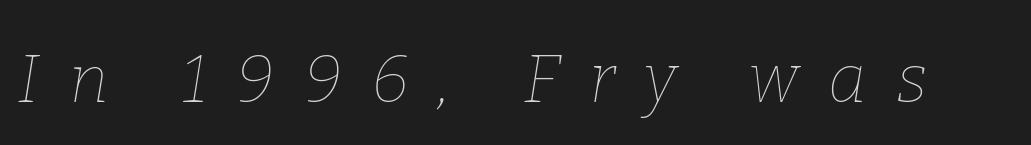
{"italic": "yes", "lean": "right", "slant_degrees": 9, "bold": "no", "weight": "thin", "width": "normal", "stroke_contrast": "low", "x_height": "medium", "monospaced": "no", "underline": "no", "letter_spacing": "wide", "letter_spacing_em": 0.44, "glyph_px": 67}
